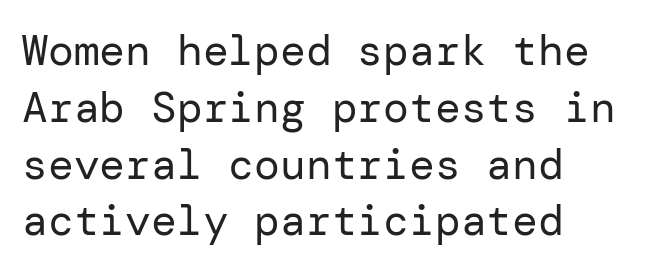
The rendering shows plain stroke endings on the letterforms — a sans-serif design. Each new line begins a customary step beneath the previous one. Is the letter spacing exaggerated? No — it looks like the ordinary default. The rag falls on the right side of this text block. Heft: none added — not bold.
